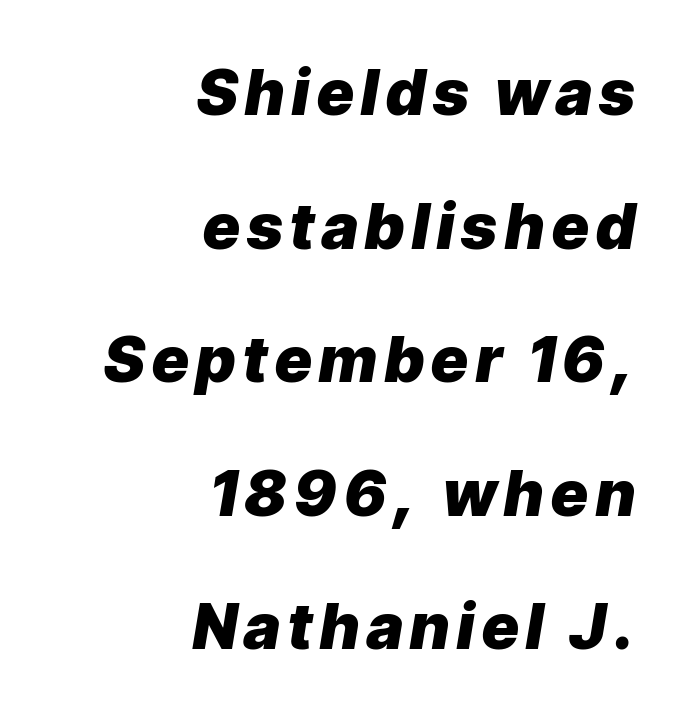
The image shows 63 px heavy type, italic (leaning right); set right-aligned, loose line spacing (2.12x), not underlined; low stroke contrast and a medium x-height.
